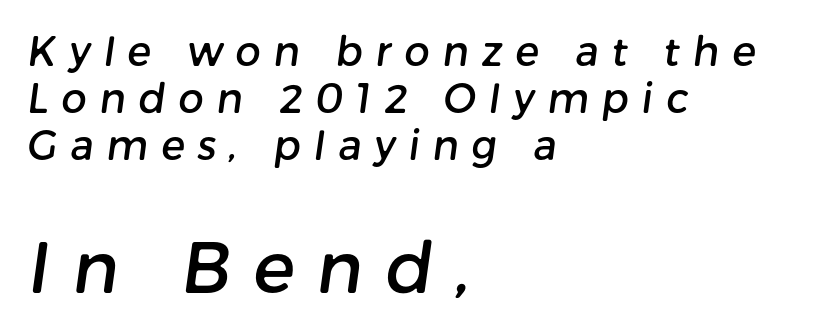
Q: Is the typeface a serif or a sans-serif typeface? A: Sans-serif.
Q: Is the text underlined? A: No.
Q: How is the paragraph aligned? A: Left-aligned.
Q: Is the spacing between letters normal or unusually wide? A: Unusually wide.
Q: Which block of text is set in a larger size, the first (top) or the second (bottom)? A: The second (bottom) one.
Q: Width (condensed, normal, or wide)? A: Normal.
Q: Stroke contrast? A: Low.
Q: x-height? A: Medium.
Q: Monospaced? A: No.
